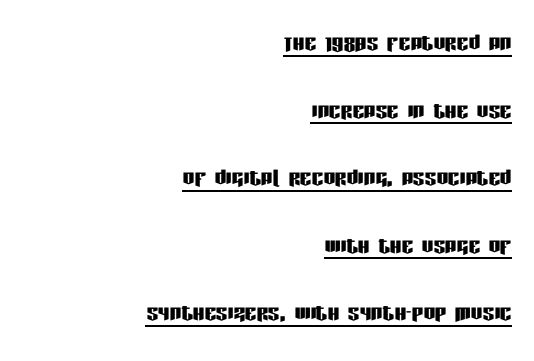
Interline gaps are noticeably wide in this sample. Is the letter spacing exaggerated? No — it looks like the ordinary default. The characters display no serif detailing; their extremities are plain. The rendering uses natural spacing where letterforms have individual widths. The lettering is marked with a stroke running underneath it. Every row of glyphs terminates at an identical x-position on the right.
